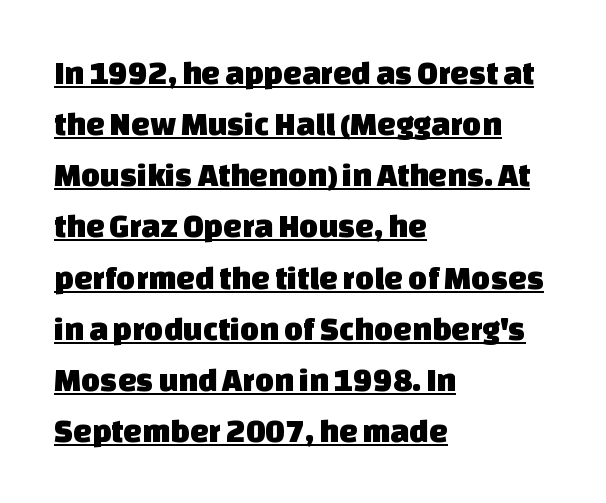
The image shows 33 px sans-serif type; set left-aligned, normal line spacing (1.55x), normal letter spacing, underlined; low stroke contrast and a large x-height.
